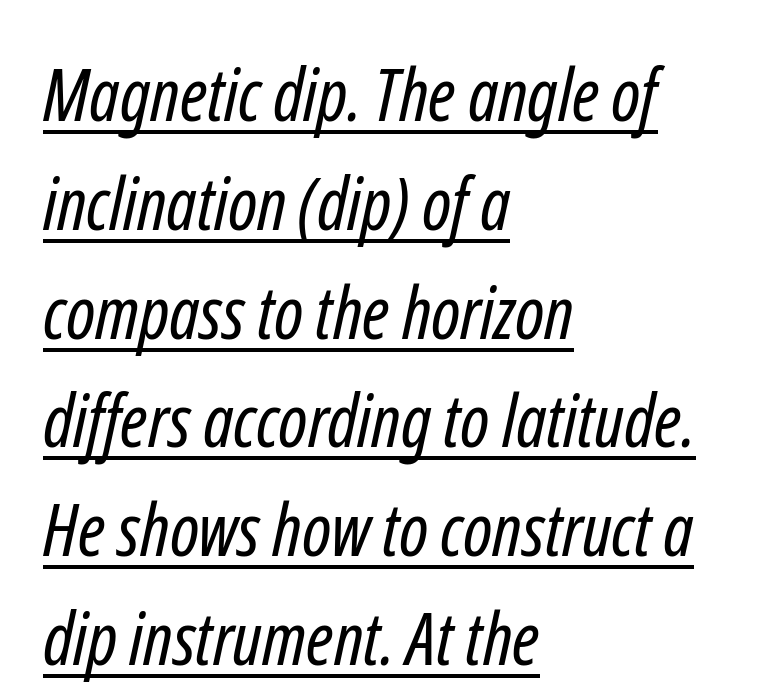
Characters follow at the spacing the type designer built in. Underlining? Definitely there. A typesetter would call this proportional, since set widths differ per character. The letters look calm and open, with moderate or lighter stems. Honestly, the row spacing looks completely unremarkable. This sample is left-justified, so line endings fall wherever the words run out.
